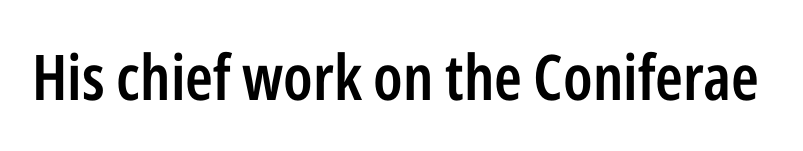
{"serif": "no", "italic": "no", "bold": "semi", "weight": "semibold", "width": "condensed", "stroke_contrast": "low", "x_height": "medium", "monospaced": "no", "underline": "no", "letter_spacing": "normal", "letter_spacing_em": 0.0, "glyph_px": 63}
